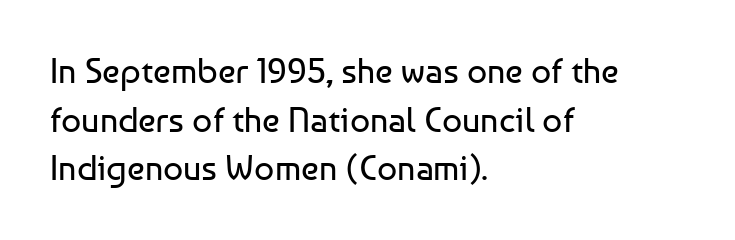
Does the lettering tilt? It doesn't — this is upright. The strokes are not fattened; the text isn't bold. Caption: multi-line text, flush left, ragged right. The rendering uses natural spacing where letterforms have individual widths.
